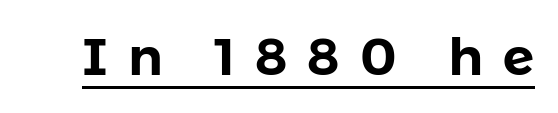
The words here are underlined. Check where the strokes stop: nothing finishes them off — pure sans. A typesetter would call this proportional, since set widths differ per character. Students, note that the glyphs here are deliberately spaced far apart. Do the letters lean? They stand straight.
